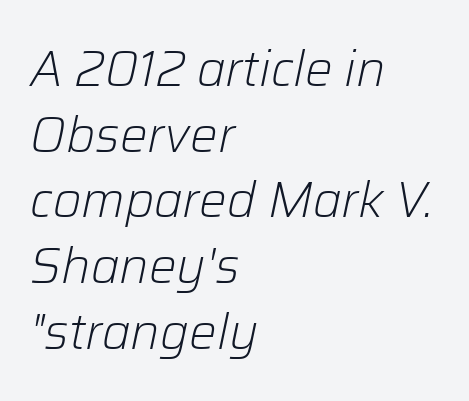
The image shows 49 px light type, italic (leaning right); set left-aligned, normal line spacing (1.34x), normal letter spacing, not underlined; low stroke contrast and a medium x-height.
